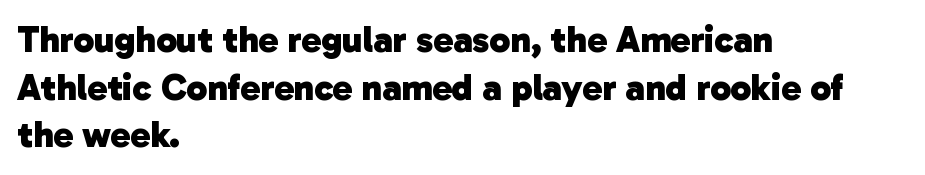
Q: Is the text bold? A: Yes.
Q: Is the typeface a serif or a sans-serif typeface? A: Sans-serif.
Q: Is the text underlined? A: No.
Q: How is the paragraph aligned? A: Left-aligned.
Q: Is the spacing between letters normal or unusually wide? A: Normal.
Q: Is the spacing between lines tight, normal or loose? A: Normal.
Q: Width (condensed, normal, or wide)? A: Normal.
Q: Stroke contrast? A: Low.
Q: x-height? A: Medium.
Q: Monospaced? A: No.
